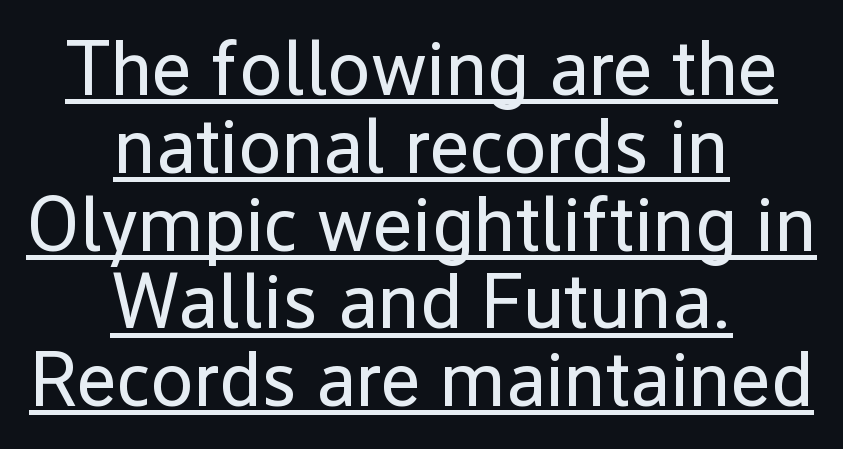
The image shows 77 px regular-weight sans-serif type, upright; set centered, tight line spacing (1.01x), normal letter spacing, underlined; low stroke contrast and a medium x-height.
